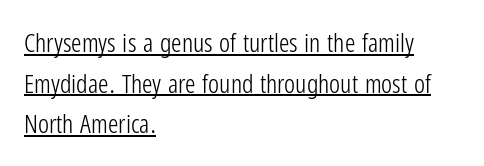
Q: Is the text bold? A: No.
Q: Is the text italic (slanted)? A: No, it is upright.
Q: Is the text underlined? A: Yes.
Q: How is the paragraph aligned? A: Left-aligned.
Q: Is the spacing between letters normal or unusually wide? A: Normal.
Q: Is the spacing between lines tight, normal or loose? A: Normal.
